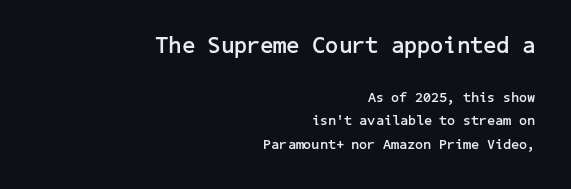
Any mark beneath the type? The region is blank. The lines in this sample share a right terminus and differ only in where they begin. Between these two stacked blocks, the higher one wins on size. Rows of type keep a routine distance in the vertical direction.
